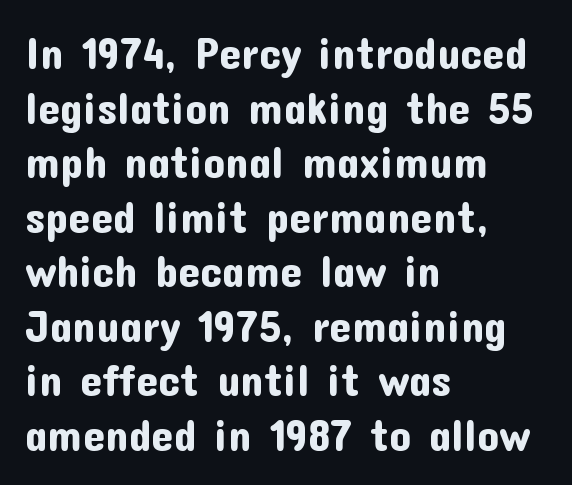
Note: no serifs on the glyphs. How are the letters spaced? Ordinarily, with no added tracking. Every stem runs plumb, perpendicular to the baseline. Teacher's note: observe the even left margin — that is flush-left alignment. The specimen omits any rule beneath the text block's lines. Here the designer chose a conventional face with non-uniform glyph widths.
